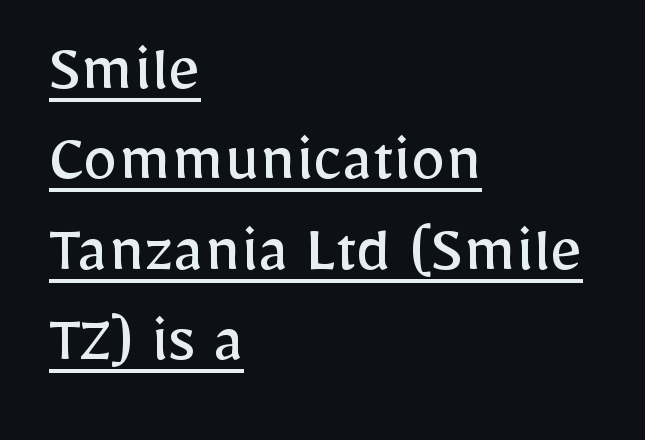
The letters carry no serifs — their stems end cleanly without finishing strokes. Posture: straight, roman, zero tilt. Where is the straight margin? On the left. Spacing verdict: proportional, widths tailored to each character.
